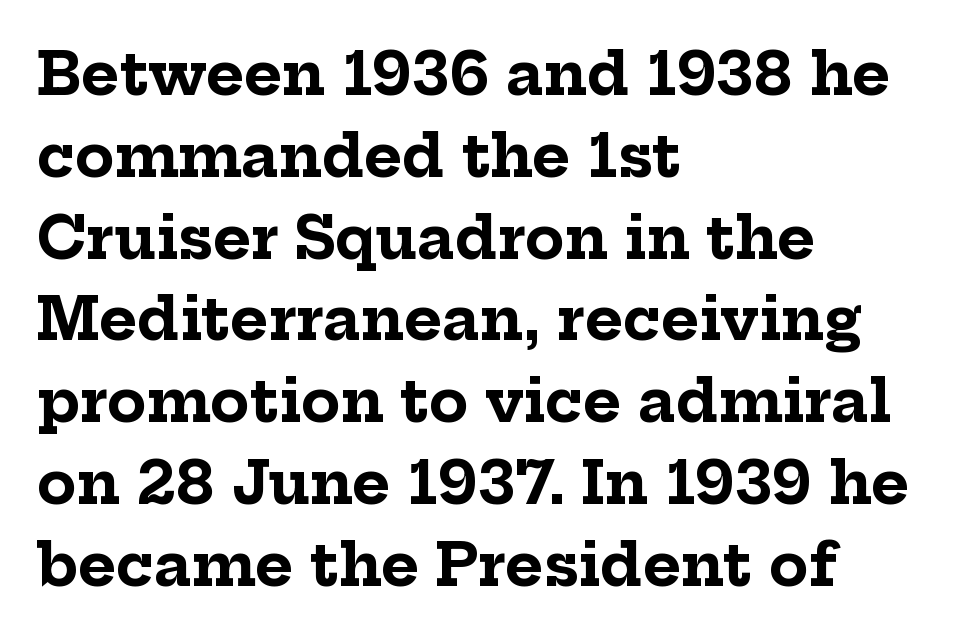
Q: Is the text bold? A: Yes.
Q: Is the text italic (slanted)? A: No, it is upright.
Q: Is the typeface a serif or a sans-serif typeface? A: Serif.
Q: Is the text underlined? A: No.
Q: How is the paragraph aligned? A: Left-aligned.
Q: Is the spacing between letters normal or unusually wide? A: Normal.
Q: Is the spacing between lines tight, normal or loose? A: Normal.
Q: Width (condensed, normal, or wide)? A: Normal.
Q: Stroke contrast? A: Low.
Q: x-height? A: Medium.
Q: Monospaced? A: No.
